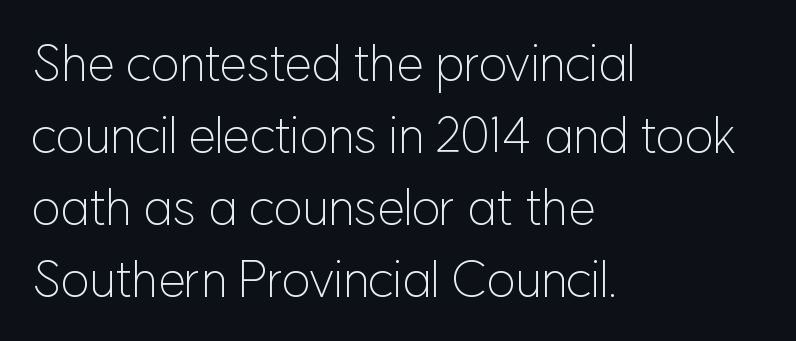
Q: Is the text bold? A: No.
Q: Is the text italic (slanted)? A: No, it is upright.
Q: Is the typeface a serif or a sans-serif typeface? A: Sans-serif.
Q: Is the text underlined? A: No.
Q: How is the paragraph aligned? A: Left-aligned.
Q: Is the spacing between letters normal or unusually wide? A: Normal.
Q: Is the spacing between lines tight, normal or loose? A: Normal.
Q: Width (condensed, normal, or wide)? A: Normal.
Q: Stroke contrast? A: Low.
Q: x-height? A: Medium.
Q: Monospaced? A: No.
